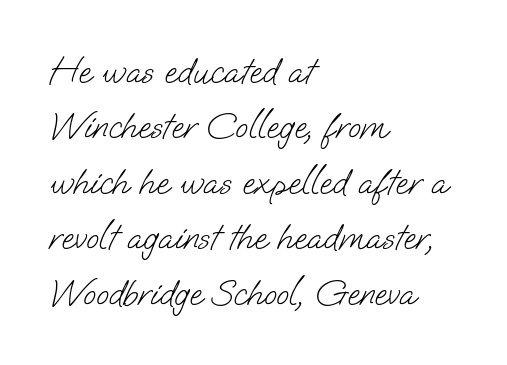
The image shows 37 px light sans-serif type; set left-aligned, normal line spacing (1.5x), normal letter spacing, not underlined; low stroke contrast and a small x-height.
